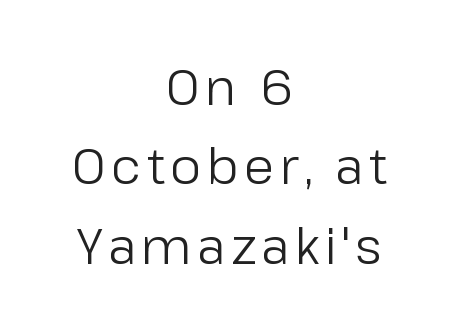
Notice how the stems are strictly vertical — no italics here. Stroke thickness stays within the range of a standard reading face or lighter. This is sans-serif lettering, the kind often seen on screens and signage. A bare baseline throughout the passage. The face used here is proportionally spaced, like ordinary book or web type. If you measured baseline to baseline, you'd find a middling distance.
